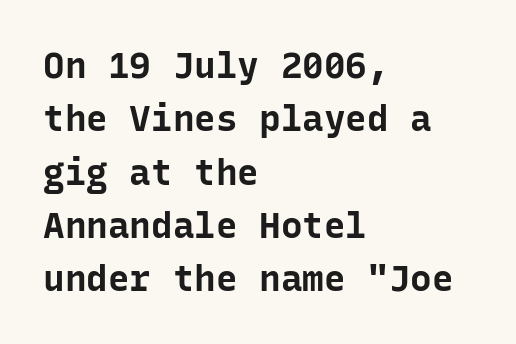
{"serif": "no", "italic": "no", "bold": "yes", "weight": "bold", "width": "normal", "stroke_contrast": "low", "x_height": "medium", "monospaced": "yes", "underline": "no", "align": "left", "line_spacing": "normal", "line_spacing_ratio": 1.48, "letter_spacing": "normal", "letter_spacing_em": 0.0, "glyph_px": 36}
